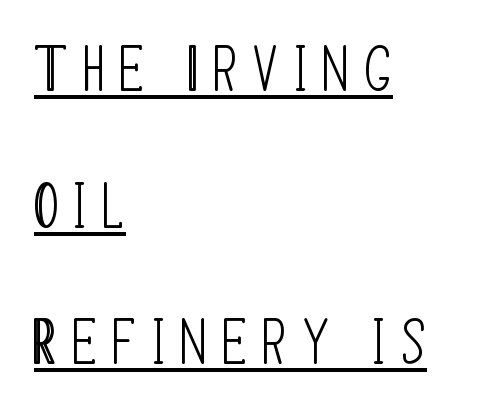
{"serif": "no", "italic": "no", "bold": "no", "weight": "light", "width": "condensed", "stroke_contrast": "low", "x_height": "large", "monospaced": "no", "underline": "yes", "align": "left", "line_spacing": "loose", "line_spacing_ratio": 2.17, "letter_spacing": "wide", "letter_spacing_em": 0.26, "glyph_px": 63}
